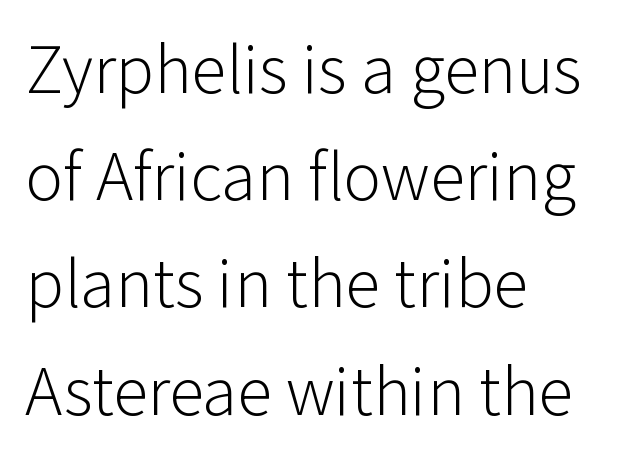
The specimen omits any rule beneath the text block's lines. Nothing unusual about the tracking: characters are spaced as the font intends. Classification — sans serif. Each line starts at the same left margin while the right side varies. On a weight scale, this lands at 450 or below. Ordinary non-slanted type is in use.
